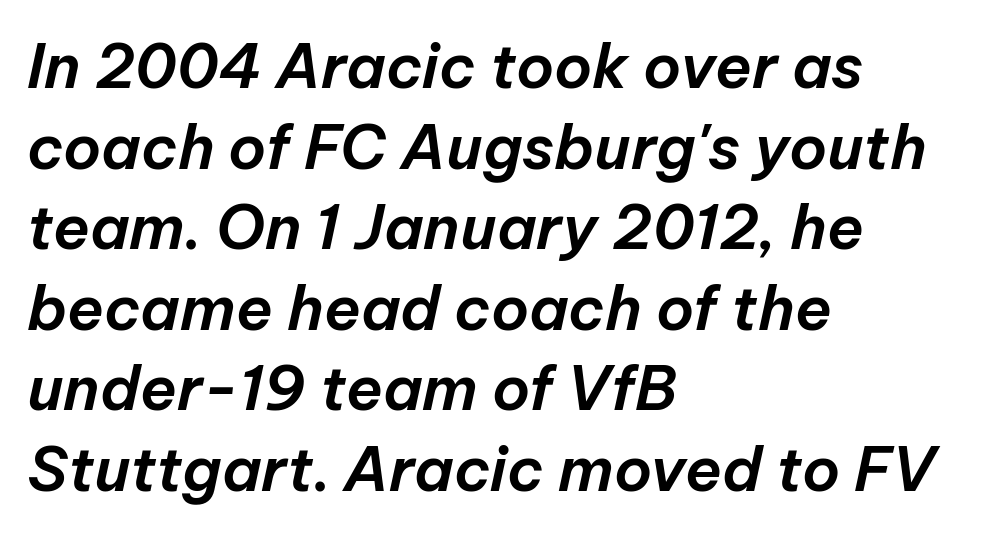
Q: Is the text italic (slanted)? A: Yes, it leans right by about 12 degrees.
Q: Is the text underlined? A: No.
Q: How is the paragraph aligned? A: Left-aligned.
Q: Is the spacing between letters normal or unusually wide? A: Normal.
Q: Is the spacing between lines tight, normal or loose? A: Normal.
Q: Width (condensed, normal, or wide)? A: Normal.
Q: Stroke contrast? A: Low.
Q: x-height? A: Medium.
Q: Monospaced? A: No.
